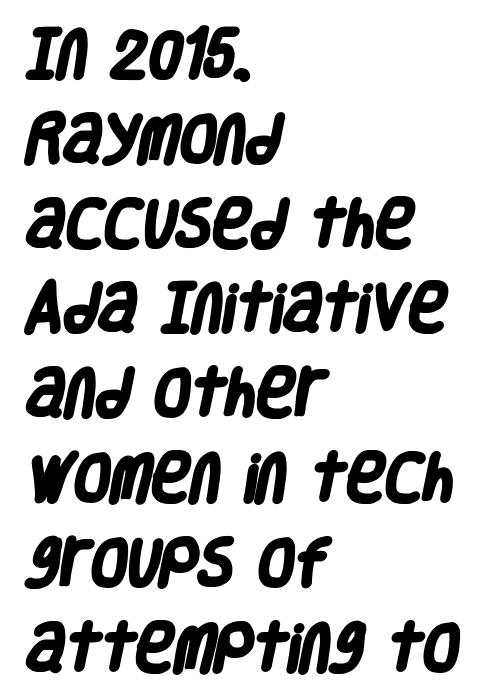
No feet cap the strokes, marking this as sans-serif type. Nobody drew a line under any word here. Heft: maximum for text — a bold. Do the characters align in a grid? No, the font is proportional.
